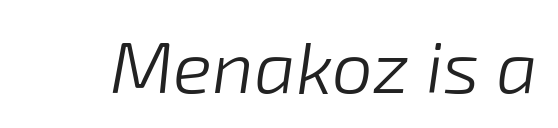
The weight tops out at a normal text grade. Check the space under the baseline: it is left empty. Posture: slanted. This sample has the flowing, uneven cadence of proportional lettering. In terms of letterspacing, this is plain default setting.
